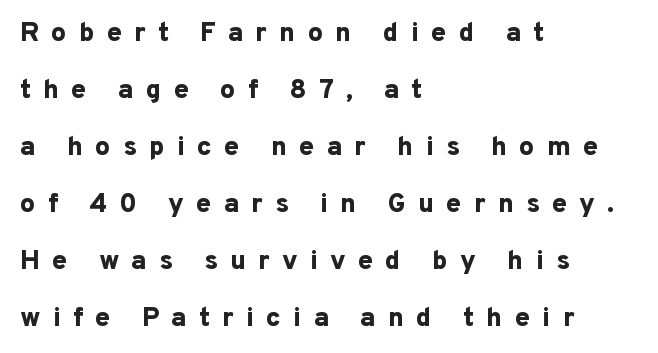
Q: Is the text bold? A: Yes.
Q: Is the text italic (slanted)? A: No, it is upright.
Q: Is the text underlined? A: No.
Q: How is the paragraph aligned? A: Left-aligned.
Q: Is the spacing between letters normal or unusually wide? A: Unusually wide.
Q: Is the spacing between lines tight, normal or loose? A: Loose.
